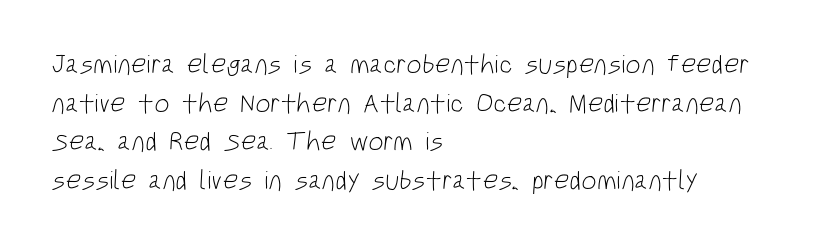
Q: Is the text bold? A: No.
Q: Is the text underlined? A: No.
Q: How is the paragraph aligned? A: Left-aligned.
Q: Is the spacing between letters normal or unusually wide? A: Normal.
Q: Is the spacing between lines tight, normal or loose? A: Normal.
